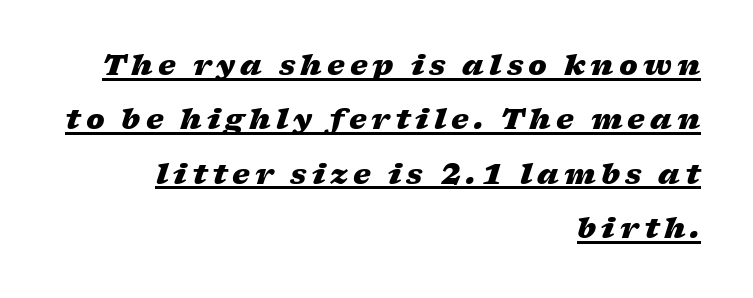
The specimen includes a rule beneath the text block's lines. These lines are rendered in a variable-pitch font. Loosely led — the rows are spread out. These lines carry a lot of weight — the face is fully bold. It's the slanting kind of type.
